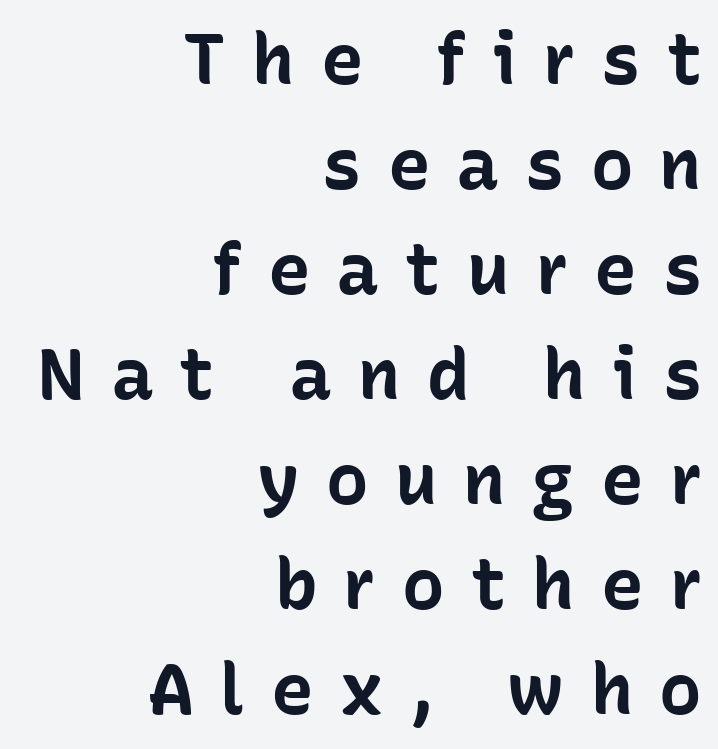
Q: Is the text bold? A: Yes.
Q: Is the text italic (slanted)? A: No, it is upright.
Q: Is the typeface a serif or a sans-serif typeface? A: Sans-serif.
Q: Is the text underlined? A: No.
Q: How is the paragraph aligned? A: Right-aligned.
Q: Is the spacing between letters normal or unusually wide? A: Unusually wide.
Q: Is the spacing between lines tight, normal or loose? A: Normal.
Q: Width (condensed, normal, or wide)? A: Normal.
Q: Stroke contrast? A: Low.
Q: x-height? A: Medium.
Q: Monospaced? A: No.
